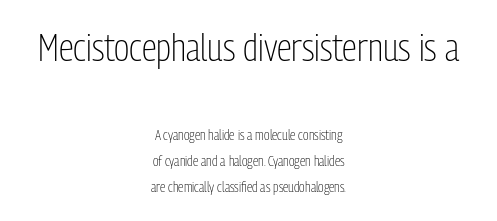
The image shows 38 px light, condensed sans-serif type, upright; set centered, line spacing 1.88x, normal letter spacing, not underlined; the first (top) block is 2.71x larger; low stroke contrast and a medium x-height.
